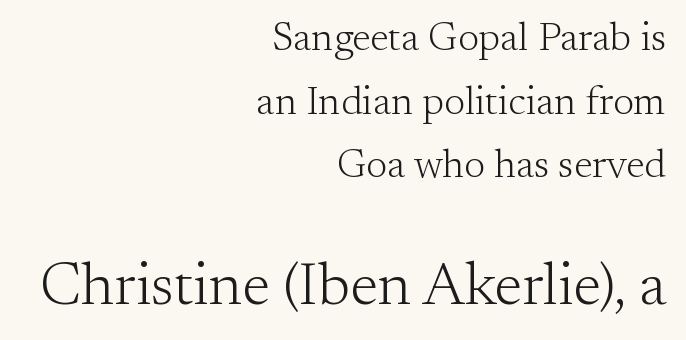
Bigger letters appear in the bottom chunk; the top chunk is reduced. The specimen reads as upright at a glance. Does the copy run flush right? Yes — the right margin is perfectly even. Is this a fixed-width face? No — the glyphs have proportional, varying widths.
